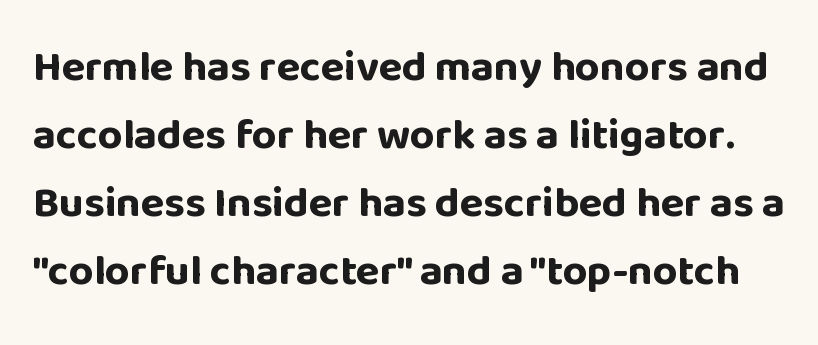
{"serif": "no", "italic": "no", "bold": "yes", "weight": "bold", "width": "normal", "stroke_contrast": "low", "x_height": "large", "monospaced": "no", "underline": "no", "line_spacing": "normal", "line_spacing_ratio": 1.58, "letter_spacing": "normal", "letter_spacing_em": 0.0, "glyph_px": 43}
